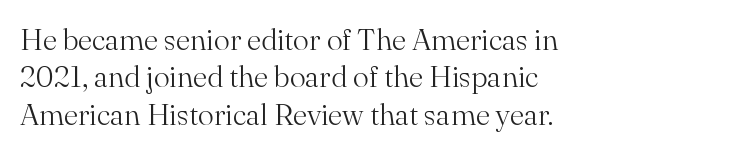
Q: Is the text bold? A: No.
Q: Is the text italic (slanted)? A: No, it is upright.
Q: Is the typeface a serif or a sans-serif typeface? A: Serif.
Q: Is the text underlined? A: No.
Q: How is the paragraph aligned? A: Left-aligned.
Q: Is the spacing between letters normal or unusually wide? A: Normal.
Q: Is the spacing between lines tight, normal or loose? A: Normal.
Q: Width (condensed, normal, or wide)? A: Normal.
Q: Stroke contrast? A: Medium.
Q: x-height? A: Small.
Q: Monospaced? A: No.
